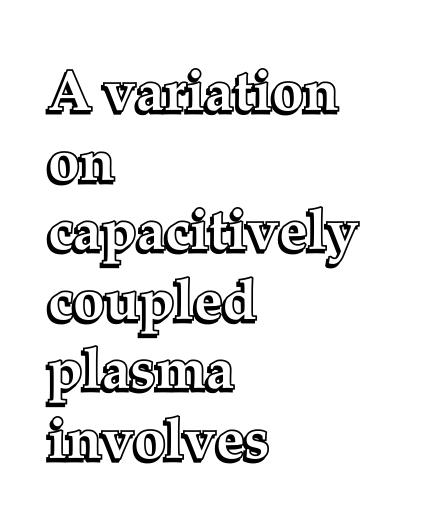
{"italic": "no", "width": "normal", "x_height": "medium", "monospaced": "no", "underline": "no", "align": "left", "line_spacing_ratio": 1.22, "letter_spacing": "normal", "letter_spacing_em": 0.0, "glyph_px": 57}
